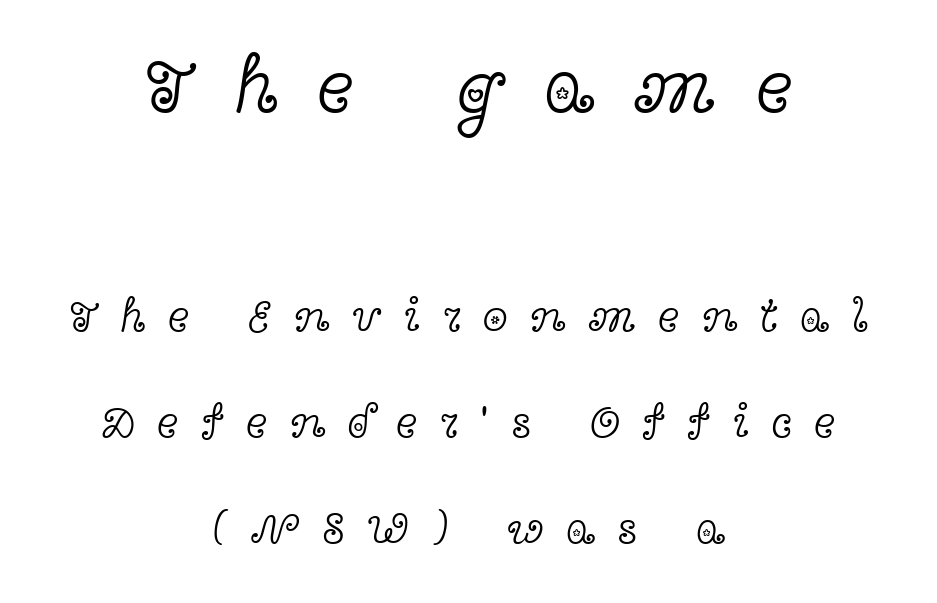
Caption: multi-line text, centered on the measure. Each stroke keeps to a modest, everyday thickness or less. The letterforms stand isolated, each surrounded by extra space. Quick note: not italic, upright. Proportional: the letters do not fall into vertical columns.
